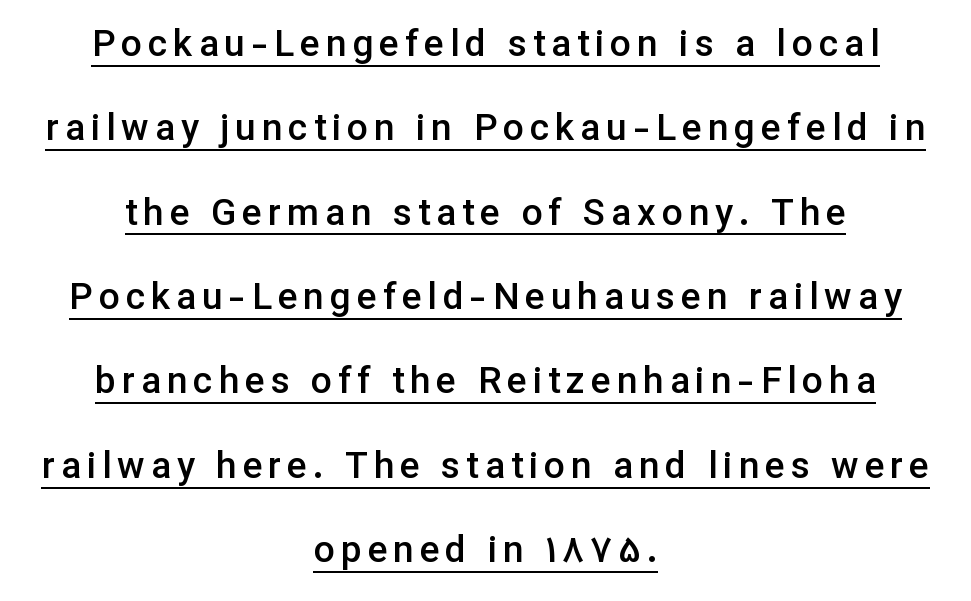
Q: Is the text bold? A: Semi-bold.
Q: Is the text italic (slanted)? A: No, it is upright.
Q: Is the typeface a serif or a sans-serif typeface? A: Sans-serif.
Q: Is the text underlined? A: Yes.
Q: How is the paragraph aligned? A: Centered.
Q: Is the spacing between lines tight, normal or loose? A: Loose.
Q: Width (condensed, normal, or wide)? A: Normal.
Q: Stroke contrast? A: Low.
Q: x-height? A: Medium.
Q: Monospaced? A: No.
